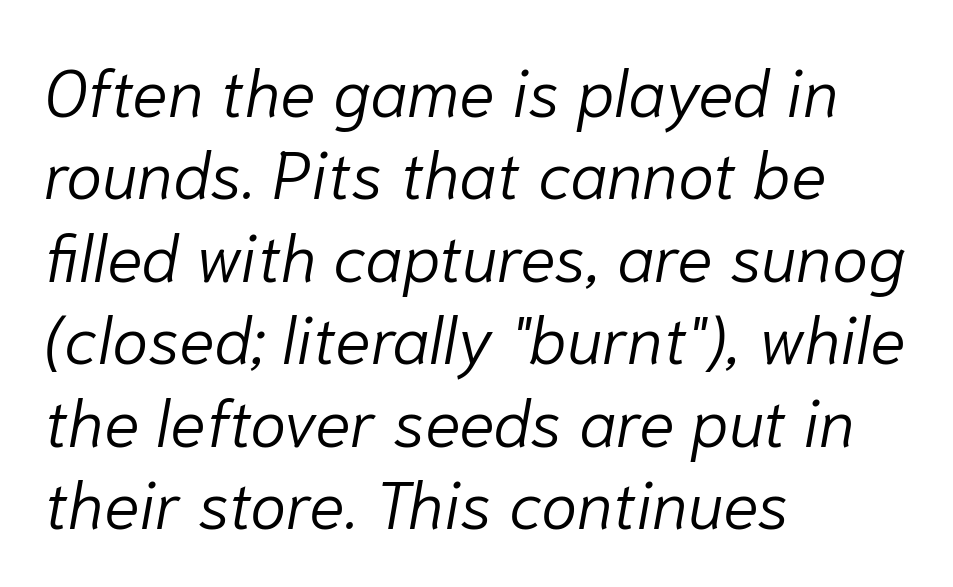
Q: Is the text bold? A: No.
Q: Is the text italic (slanted)? A: Yes, it leans right by about 10 degrees.
Q: Is the text underlined? A: No.
Q: How is the paragraph aligned? A: Left-aligned.
Q: Is the spacing between letters normal or unusually wide? A: Normal.
Q: Is the spacing between lines tight, normal or loose? A: Normal.
Q: Width (condensed, normal, or wide)? A: Normal.
Q: Stroke contrast? A: Low.
Q: x-height? A: Medium.
Q: Monospaced? A: No.
